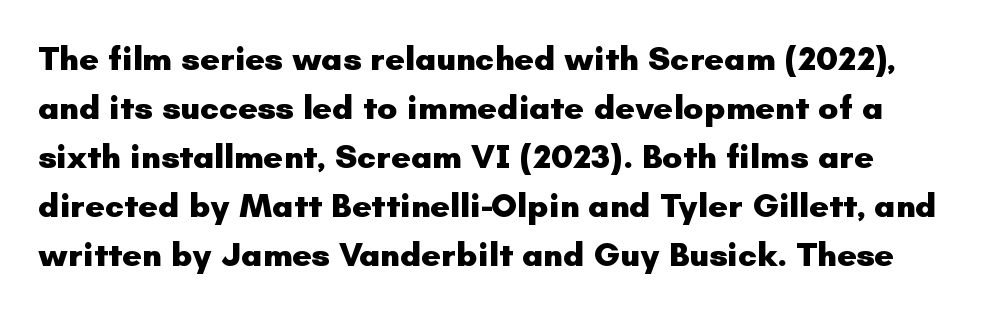
Rule under the text: the space is simply empty. The letters stand upright; this is a roman face. Heavy-handed strokes throughout: this text is bold. The letters sit at their default tracking, neither squeezed nor spread.
